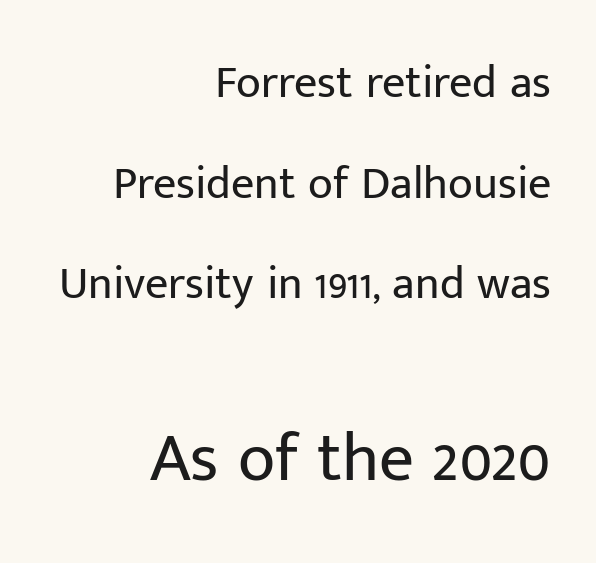
The image shows 69 px regular-weight sans-serif type, upright; set right-aligned, loose line spacing (2.19x), normal letter spacing, not underlined; the second (bottom) block is 1.5x larger; low stroke contrast and a medium x-height.
